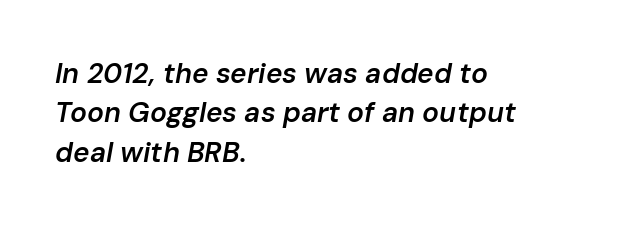
The letters advance in unequal steps, a hallmark of proportional type. I'd describe the lettering as semibold — firm but not a full bold. The passage shown stacks its lines at a standard gap. In terms of posture, this sample is oblique.
